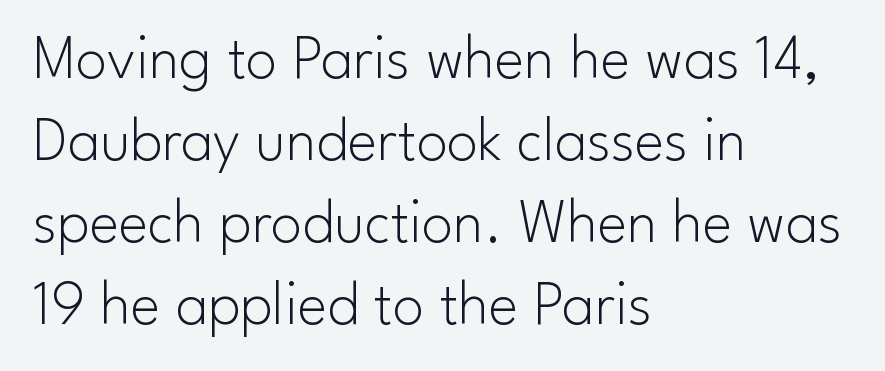
{"serif": "no", "italic": "no", "bold": "no", "weight": "light", "width": "normal", "stroke_contrast": "low", "x_height": "small", "monospaced": "no", "underline": "no", "align": "left", "line_spacing": "normal", "line_spacing_ratio": 1.3, "letter_spacing": "normal", "letter_spacing_em": 0.0, "glyph_px": 63}
